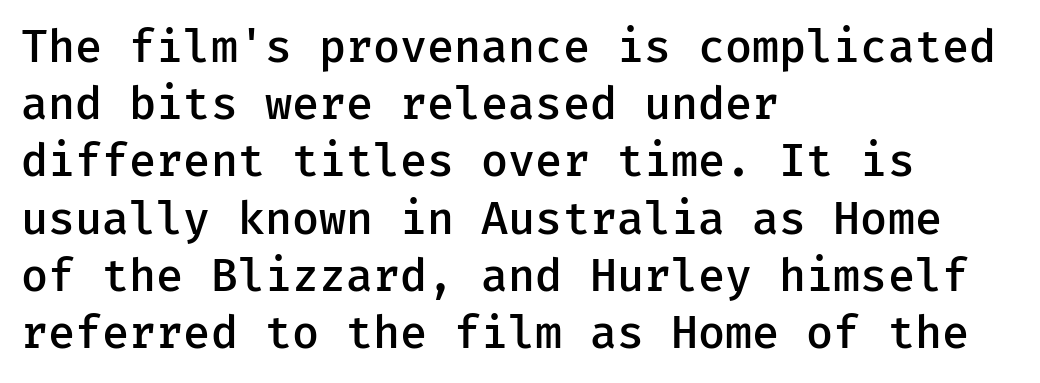
Q: Is the text bold? A: Semi-bold.
Q: Is the text italic (slanted)? A: No, it is upright.
Q: Is the typeface a serif or a sans-serif typeface? A: Sans-serif.
Q: Is the text underlined? A: No.
Q: How is the paragraph aligned? A: Left-aligned.
Q: Is the spacing between letters normal or unusually wide? A: Normal.
Q: Is the spacing between lines tight, normal or loose? A: Normal.
Q: Width (condensed, normal, or wide)? A: Normal.
Q: Stroke contrast? A: Low.
Q: x-height? A: Medium.
Q: Monospaced? A: Yes.
